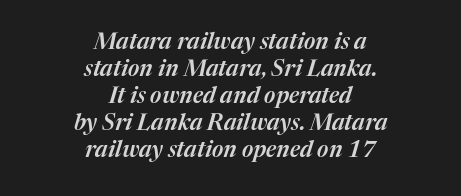
The image shows 22 px text type, italic (leaning right); set centered, line spacing 1.23x, normal letter spacing, not underlined.
